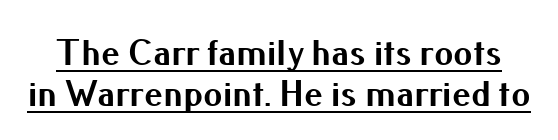
The image shows 38 px bold sans-serif type, upright; set tight line spacing (1.07x), normal letter spacing, underlined; medium stroke contrast and a small x-height.
